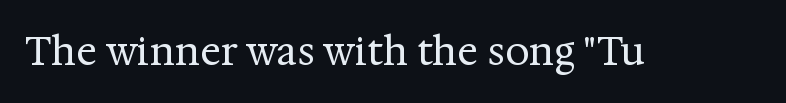
Varying glyph widths throughout — classic text-font behaviour. Words float on clear page, feet unadorned. These glyphs show unthickened strokes, regular width or finer. You could call the tracking neutral — neither tight nor loose. These lines were composed using upright roman letters.
